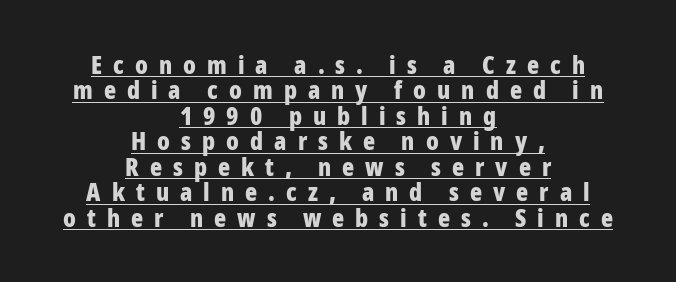
The image shows 25 px bold type, upright; set centered, tight line spacing (1.02x), unusually wide letter spacing (+0.44 em), underlined.
